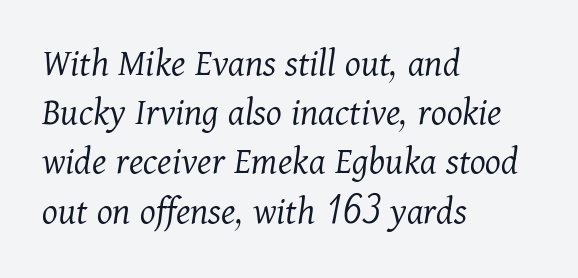
Quick note: italic. The foot of each line stays bare and open. Every row of glyphs begins at an identical x-position on the left. Is the type heavy? It reads as light-to-regular instead.
